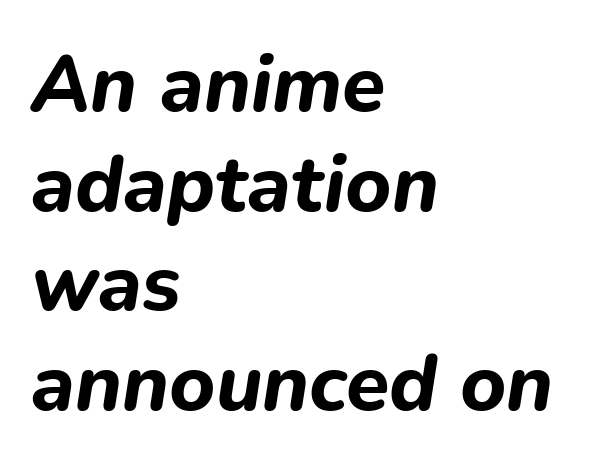
Q: Is the text bold? A: Yes.
Q: Is the text italic (slanted)? A: Yes, it leans right by about 9 degrees.
Q: Is the text underlined? A: No.
Q: How is the paragraph aligned? A: Left-aligned.
Q: Is the spacing between letters normal or unusually wide? A: Normal.
Q: Is the spacing between lines tight, normal or loose? A: Normal.
Q: Width (condensed, normal, or wide)? A: Normal.
Q: Stroke contrast? A: Low.
Q: x-height? A: Medium.
Q: Monospaced? A: No.
